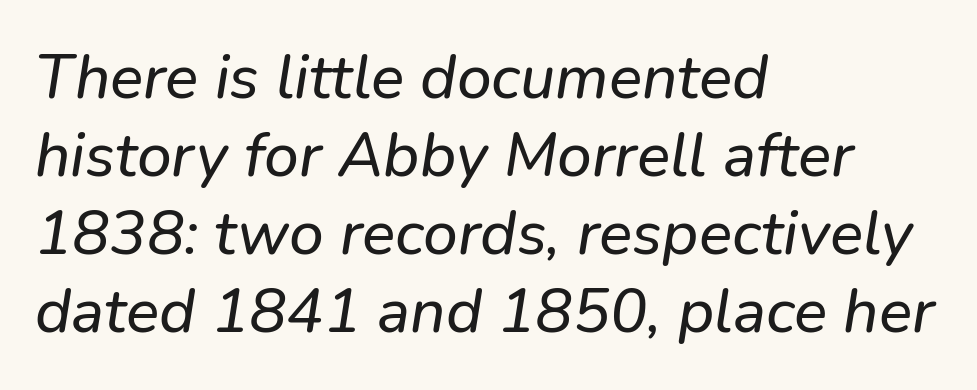
The image shows 62 px text type, italic (leaning right); set left-aligned, normal line spacing (1.26x), normal letter spacing, not underlined; low stroke contrast and a medium x-height.
